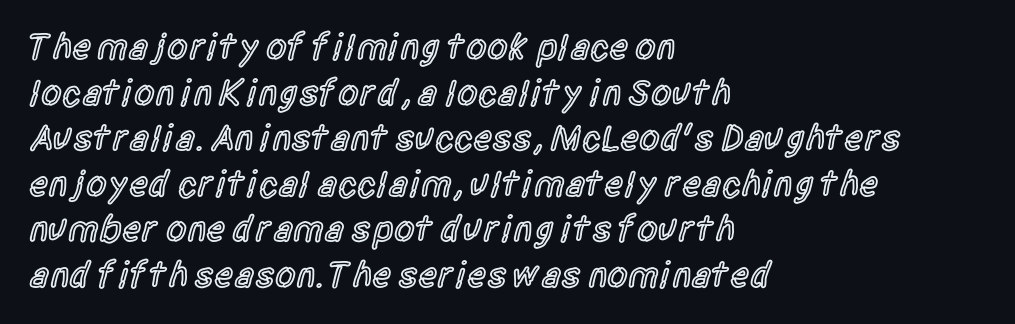
{"serif": "no", "bold": "semi", "weight": "semibold", "width": "condensed", "x_height": "large", "monospaced": "no", "underline": "no", "align": "left", "line_spacing_ratio": 1.23, "letter_spacing": "normal", "letter_spacing_em": 0.0, "glyph_px": 37}
